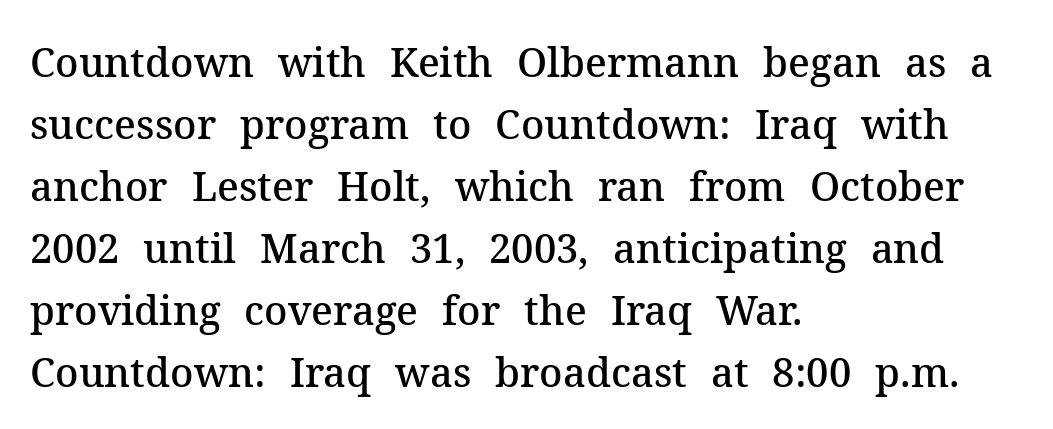
The image shows 40 px semibold serif type, upright; set left-aligned, normal line spacing (1.55x), normal letter spacing, not underlined; medium stroke contrast and a medium x-height.
